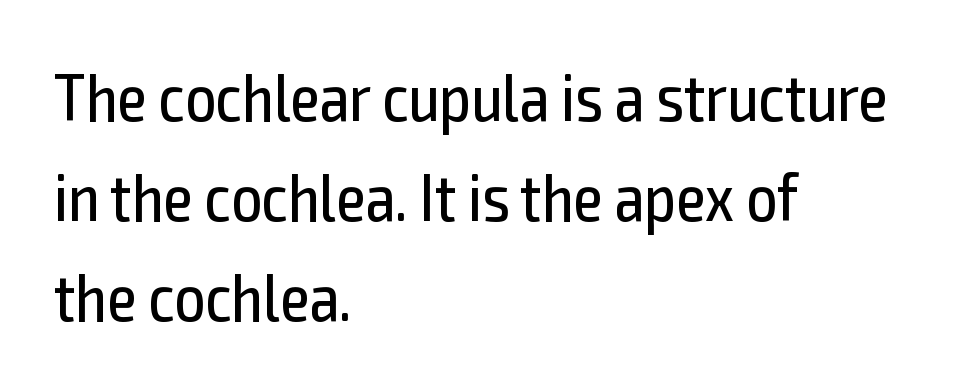
{"serif": "no", "italic": "no", "bold": "no", "weight": "regular", "width": "condensed", "x_height": "medium", "monospaced": "no", "underline": "no", "align": "left", "line_spacing": "normal", "line_spacing_ratio": 1.49, "letter_spacing": "normal", "letter_spacing_em": 0.0, "glyph_px": 67}
